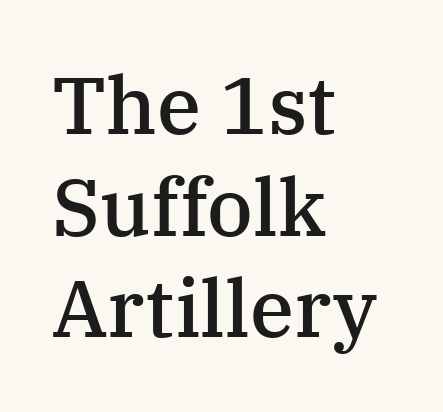
{"serif": "yes", "italic": "no", "bold": "semi", "weight": "semibold", "width": "normal", "stroke_contrast": "medium", "x_height": "medium", "monospaced": "no", "underline": "no", "align": "left", "line_spacing": "normal", "line_spacing_ratio": 1.27, "letter_spacing": "normal", "letter_spacing_em": 0.0, "glyph_px": 80}
